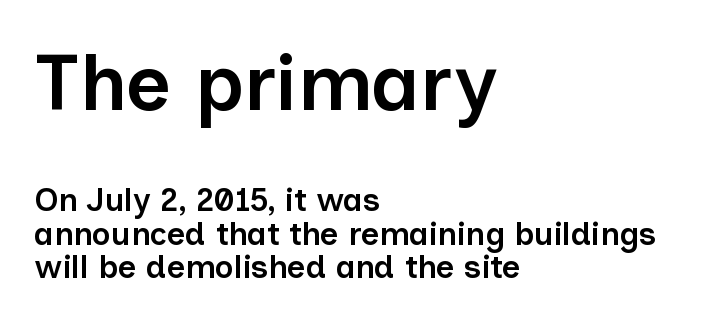
The image shows 79 px semibold sans-serif type, upright; set left-aligned, tight line spacing (1.05x), normal letter spacing, not underlined; the first (top) block is 2.47x larger; low stroke contrast and a medium x-height.
